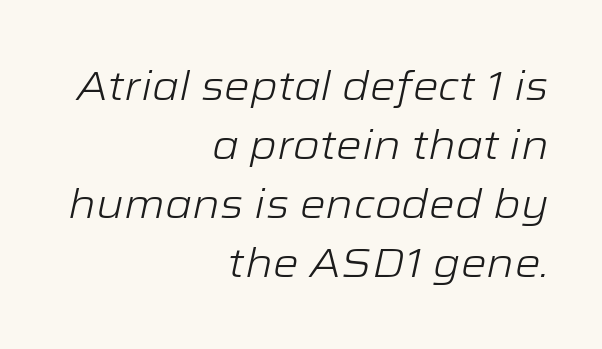
The image shows 41 px light, wide type, italic (leaning right); set right-aligned, normal line spacing (1.44x), normal letter spacing, not underlined; low stroke contrast and a medium x-height.
